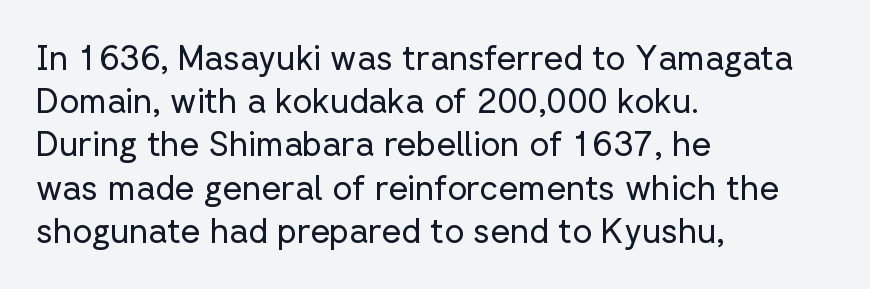
This is sans-serif lettering, the kind often seen on screens and signage. Only glyphs here, with clear space below each row. The compositor pushed each line to the left boundary. Does the leading feel generous? No, just average. Ordinary non-slanted type is in use.
